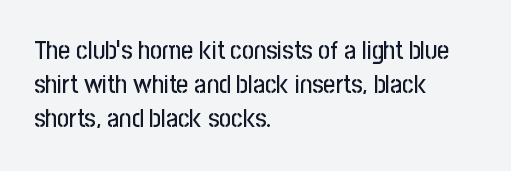
{"italic": "no", "underline": "no", "align": "left", "line_spacing": "normal", "line_spacing_ratio": 1.31, "letter_spacing": "normal", "letter_spacing_em": 0.0, "glyph_px": 26}
